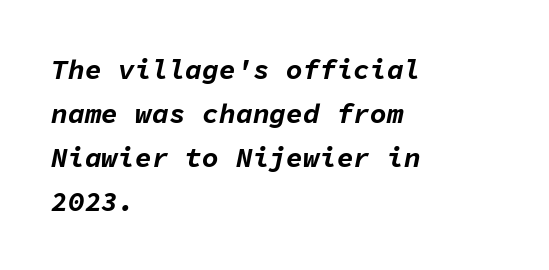
Where is the straight margin? On the left. Underlining? Definitely not there. Each letter, wide or thin by design, is forced into the same width here. This sample uses plain, unmodified letter spacing. The block of text has a typical density, with ordinary space between rows. The lettering tilts uniformly, giving the passage an italic look.
